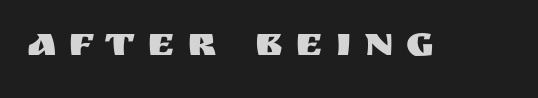
The image shows 42 px sans-serif type, upright; set unusually wide letter spacing (+0.28 em), not underlined; medium stroke contrast and a large x-height.
